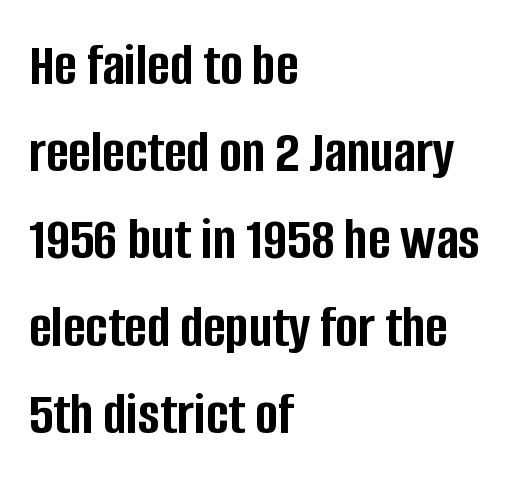
These lines keep a tight, regular rhythm from letter to letter. A typesetter would call this proportional, since set widths differ per character. Layout note: lines flush left. These lines sit exactly where default settings would place them.
